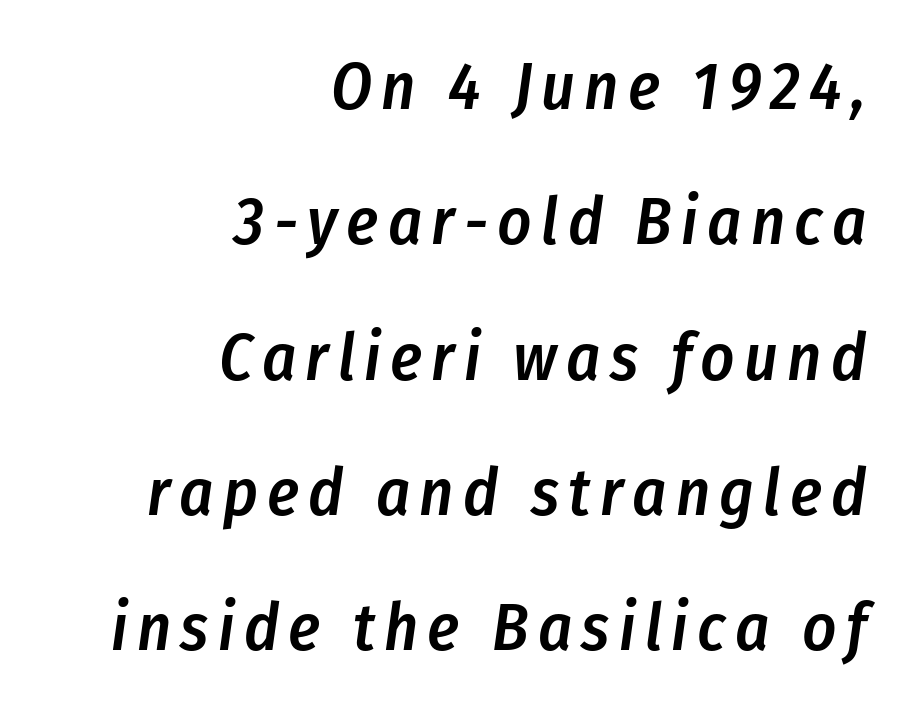
Stroke thickness is moderately raised; the sample reads as semibold. Unmarked baselines from the first word to the last. Successive baselines arrive slowly, with a big drop between each. The lettering tilts uniformly, giving the passage an italic look. Do the characters align in a grid? No, the font is proportional. Every row of glyphs terminates at an identical x-position on the right.
